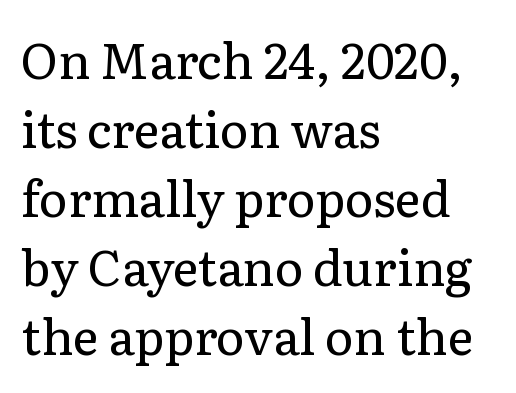
The image shows 49 px regular-weight serif type, upright; set left-aligned, normal line spacing (1.41x), normal letter spacing, not underlined; low stroke contrast and a medium x-height.
